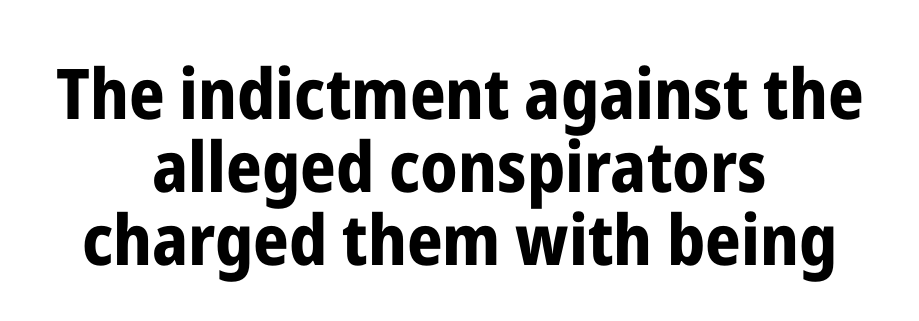
{"serif": "no", "italic": "no", "bold": "yes", "weight": "bold", "width": "condensed", "stroke_contrast": "low", "x_height": "medium", "monospaced": "no", "underline": "no", "align": "center", "line_spacing": "tight", "line_spacing_ratio": 1.04, "letter_spacing": "normal", "letter_spacing_em": 0.0, "glyph_px": 70}
